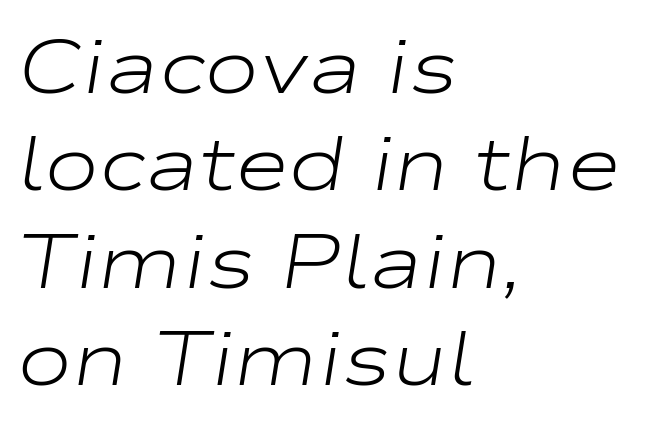
{"italic": "yes", "lean": "right", "slant_degrees": 9, "bold": "no", "weight": "light", "width": "wide", "stroke_contrast": "low", "x_height": "medium", "monospaced": "no", "underline": "no", "align": "left", "line_spacing": "normal", "line_spacing_ratio": 1.3, "letter_spacing": "normal", "letter_spacing_em": 0.0, "glyph_px": 75}
